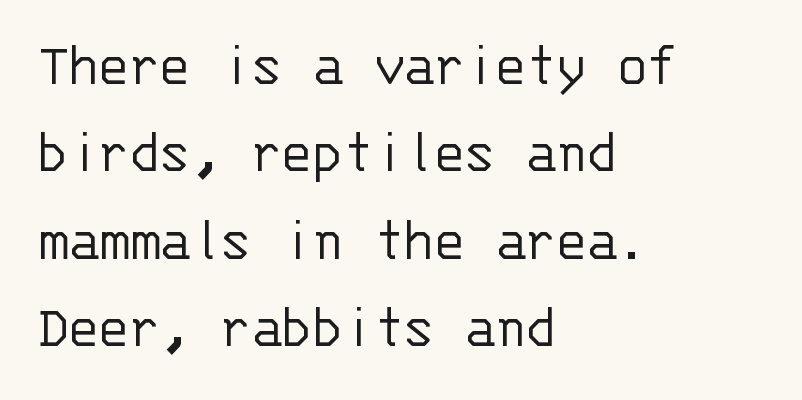
Looks like terminal output: every glyph gets an equal slot. Spacing between characters is what you'd get straight out of the box. The typography opts for an upright posture over an oblique one. The paragraph shown leans on its left margin. Think standard paragraph weight, or any step lighter than that.
